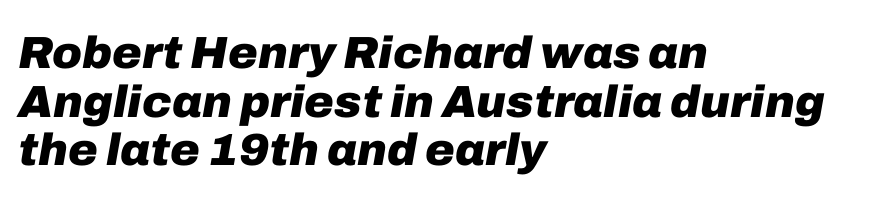
The image shows 45 px heavy type, italic (leaning right); set left-aligned, tight line spacing (1.08x), normal letter spacing, not underlined; low stroke contrast and a medium x-height.
